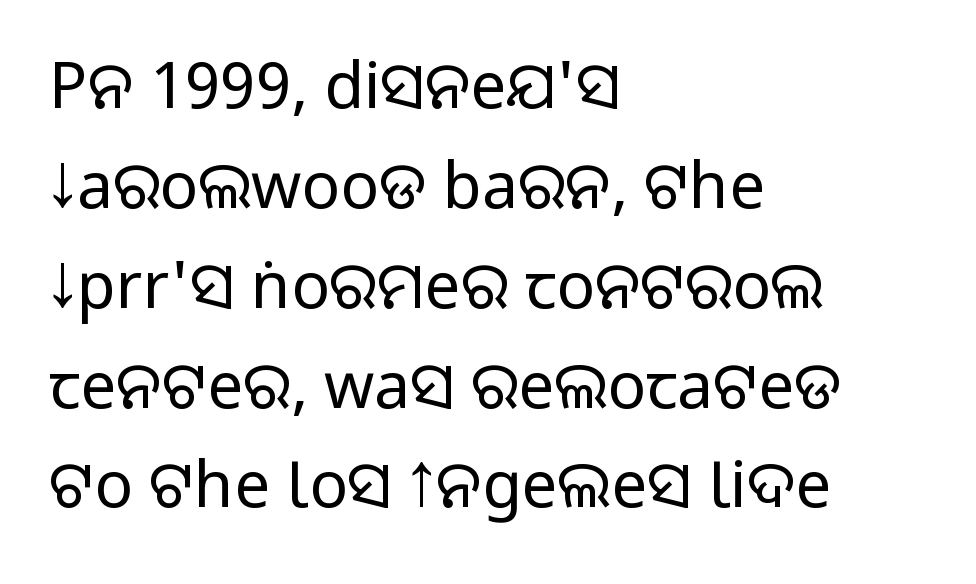
Q: Is the text bold? A: No.
Q: Is the text italic (slanted)? A: No, it is upright.
Q: Is the typeface a serif or a sans-serif typeface? A: Sans-serif.
Q: Is the text underlined? A: No.
Q: How is the paragraph aligned? A: Left-aligned.
Q: Is the spacing between letters normal or unusually wide? A: Normal.
Q: Is the spacing between lines tight, normal or loose? A: Normal.
Q: Width (condensed, normal, or wide)? A: Normal.
Q: Stroke contrast? A: Low.
Q: x-height? A: Large.
Q: Monospaced? A: No.
